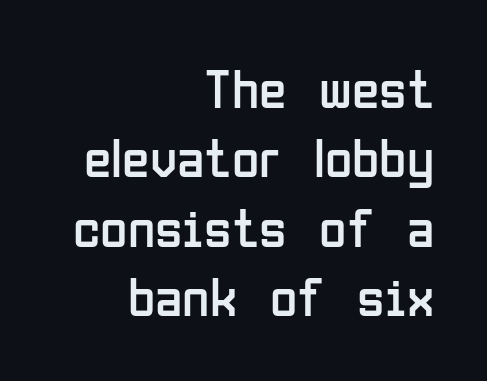
The zone under the glyphs is completely vacant. Do the letters lean? They stand straight. Compared with a flush-left layout, this one pins lines to the opposite, right side. Proportional: the letters do not fall into vertical columns.
